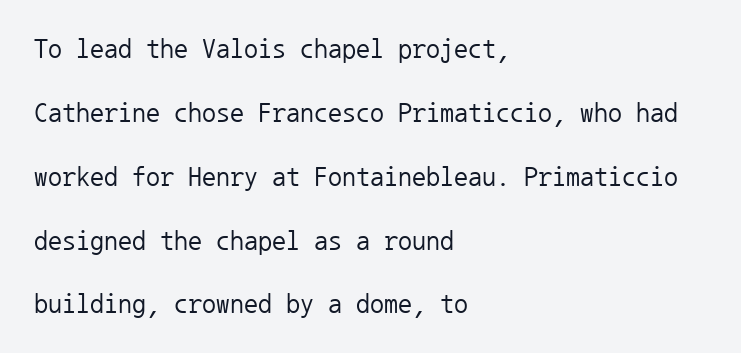
{"serif": "no", "italic": "no", "bold": "no", "weight": "regular", "width": "normal", "stroke_contrast": "low", "x_height": "medium", "monospaced": "yes", "underline": "no", "align": "left", "line_spacing": "loose", "line_spacing_ratio": 2.28, "letter_spacing": "normal", "letter_spacing_em": 0.0, "glyph_px": 28}
